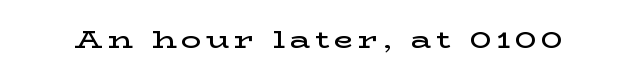
The image shows 25 px text type, upright; set unusually wide letter spacing (+0.2 em), not underlined.
